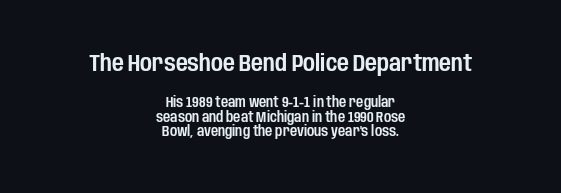
Students, observe: this is what under-led, compact text looks like. A student would call this center alignment; a typographer would say set centered. Nothing unusual about the tracking: characters are spaced as the font intends. The initial chunk of copy outweighs the following chunk in type size. Descenders are the only things crossing below the line.
